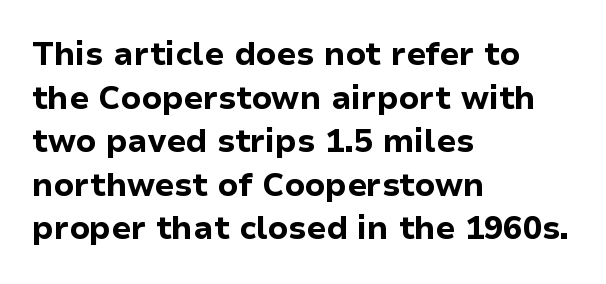
{"serif": "no", "italic": "no", "bold": "yes", "weight": "bold", "width": "normal", "stroke_contrast": "low", "x_height": "medium", "monospaced": "no", "underline": "no", "align": "left", "line_spacing": "normal", "line_spacing_ratio": 1.36, "letter_spacing": "normal", "letter_spacing_em": 0.0, "glyph_px": 32}
